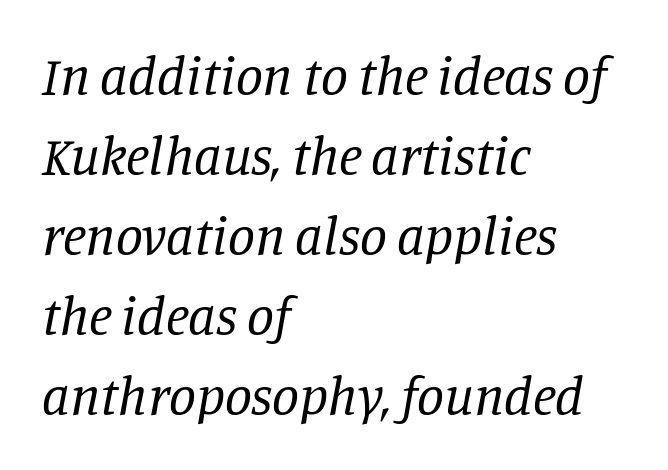
Does the leading feel generous? No, just average. A typesetter would call this zero additional tracking. Typeset ragged right — the left edge is the straight one. This sample has the flowing, uneven cadence of proportional lettering.
